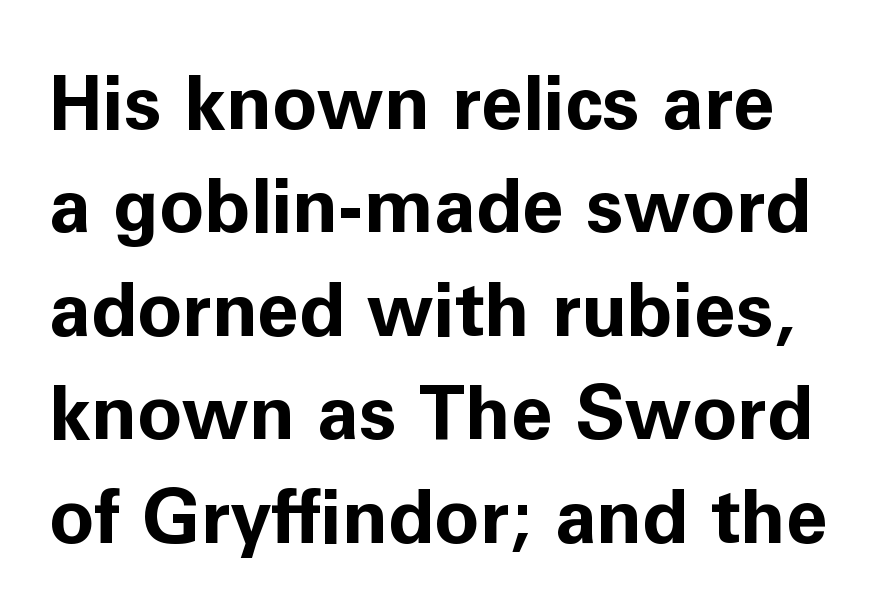
Regarding leading, the lines here are spaced in the standard way. Note the varied advance widths — an 'i' is clearly narrower than an 'm'. Check the space under the baseline: it is left empty. Note: no serifs on the glyphs. You could call the tracking neutral — neither tight nor loose. The specimen reads as upright at a glance.
